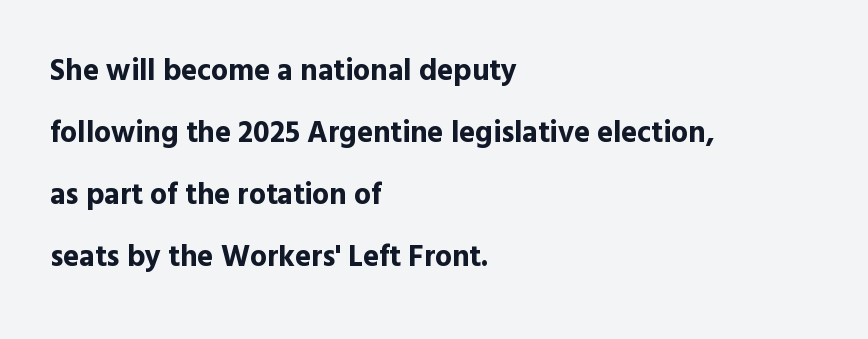
The image shows 30 px bold sans-serif type, upright; set left-aligned, loose line spacing (2.07x), normal letter spacing, not underlined; a medium x-height.
